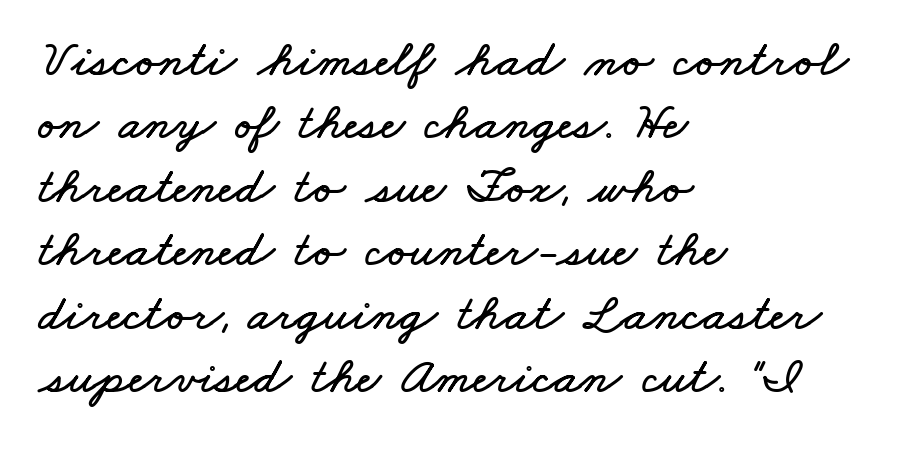
Q: Is the text underlined? A: No.
Q: How is the paragraph aligned? A: Left-aligned.
Q: Is the spacing between letters normal or unusually wide? A: Normal.
Q: Width (condensed, normal, or wide)? A: Wide.
Q: Stroke contrast? A: Low.
Q: x-height? A: Small.
Q: Monospaced? A: No.
